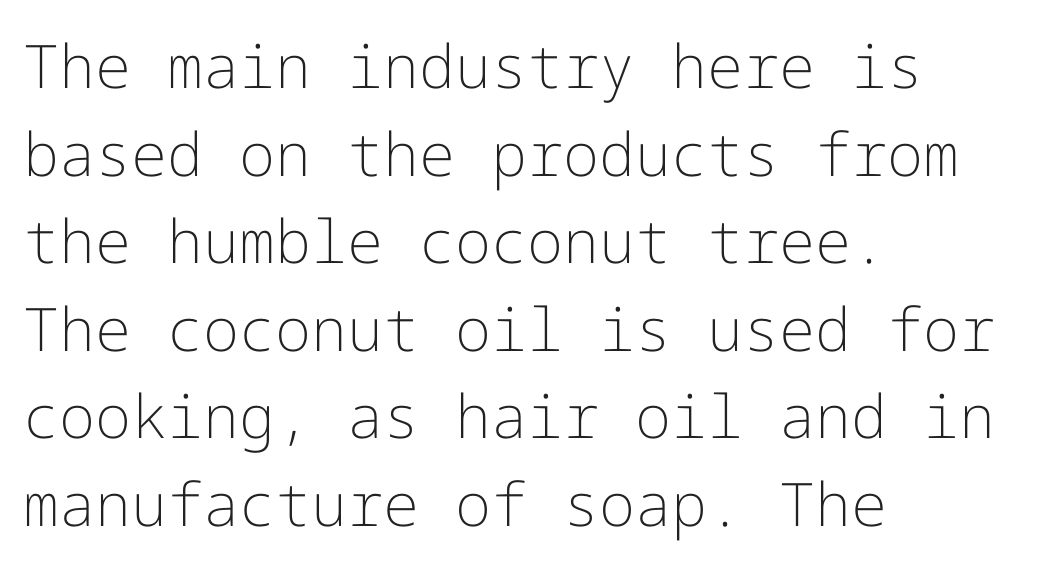
In terms of letterspacing, this is plain default setting. The space between consecutive lines is moderate. The face used here is a sans, in the tradition of grotesques and geometrics. The rendering anchors every line to the left-hand side. Any mark beneath the type? The region is blank. The typeface has the unassuming heft of standard copy or less.
